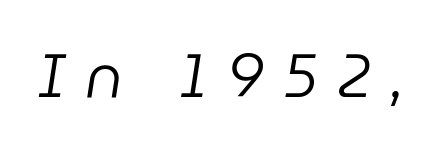
The image shows 60 px regular-weight type, italic (leaning right); set unusually wide letter spacing (+0.34 em), not underlined; low stroke contrast and a medium x-height.
